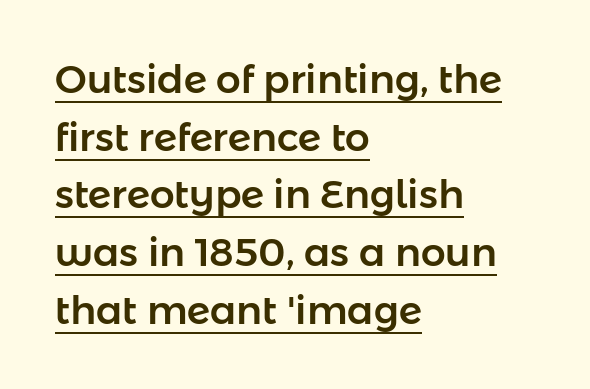
The image shows 39 px sans-serif type, upright; set left-aligned, normal line spacing (1.48x), normal letter spacing, underlined; low stroke contrast and a medium x-height.
